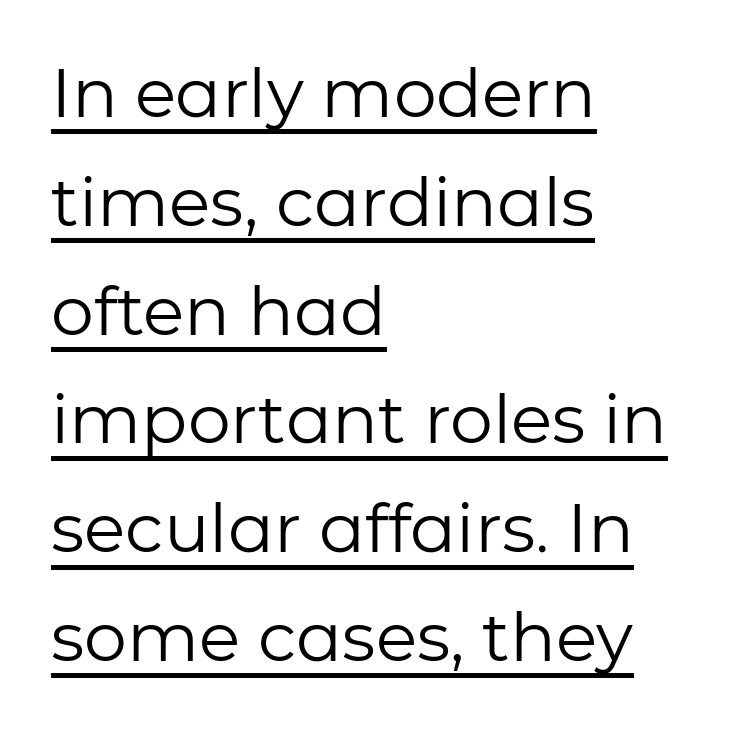
Q: Is the text bold? A: No.
Q: Is the text italic (slanted)? A: No, it is upright.
Q: Is the typeface a serif or a sans-serif typeface? A: Sans-serif.
Q: Is the text underlined? A: Yes.
Q: How is the paragraph aligned? A: Left-aligned.
Q: Is the spacing between letters normal or unusually wide? A: Normal.
Q: Is the spacing between lines tight, normal or loose? A: Normal.
Q: Width (condensed, normal, or wide)? A: Normal.
Q: Stroke contrast? A: Low.
Q: x-height? A: Medium.
Q: Monospaced? A: No.
